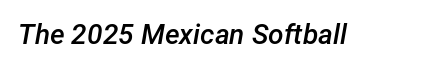
The zone under the glyphs is completely vacant. The passage shown has conventional tracking throughout. This is the in-between weight designers call semibold or demi. Slanted lettering throughout.
